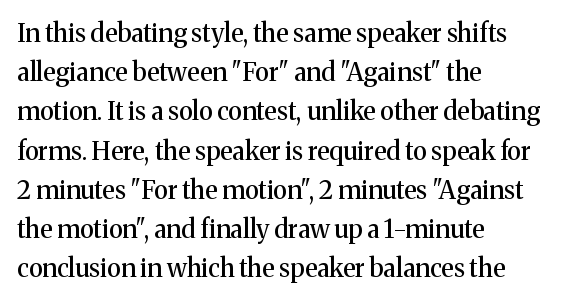
{"italic": "no", "underline": "no", "align": "left", "line_spacing": "normal", "line_spacing_ratio": 1.57, "letter_spacing": "normal", "letter_spacing_em": 0.0, "glyph_px": 25}
